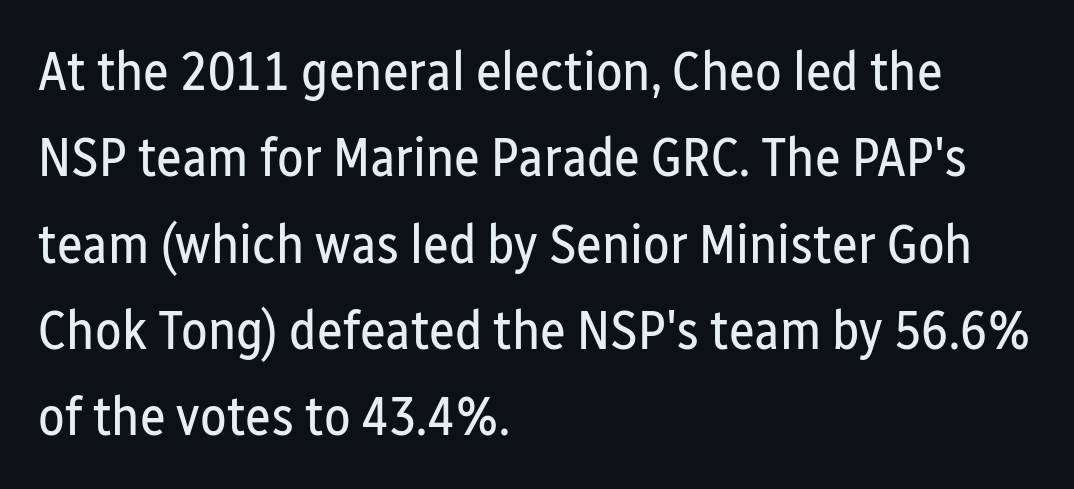
{"serif": "no", "italic": "no", "bold": "no", "weight": "regular", "width": "condensed", "stroke_contrast": "low", "x_height": "medium", "monospaced": "no", "underline": "no", "align": "left", "line_spacing": "normal", "line_spacing_ratio": 1.57, "letter_spacing": "normal", "letter_spacing_em": 0.0, "glyph_px": 55}
